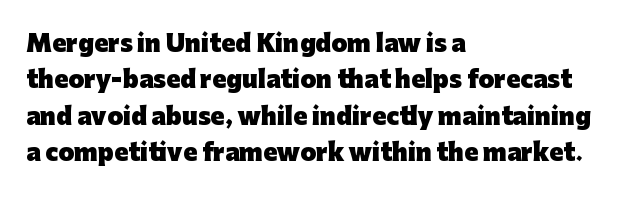
The image shows 23 px bold type, upright; set left-aligned, normal line spacing (1.58x), normal letter spacing, not underlined.
